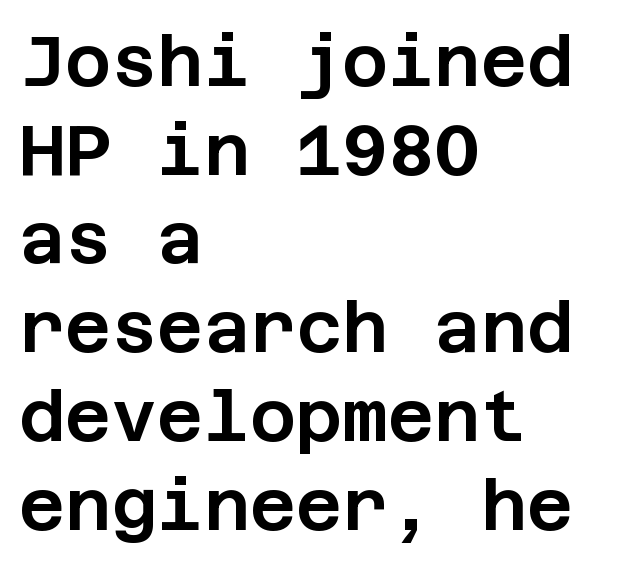
{"serif": "no", "italic": "no", "width": "normal", "stroke_contrast": "low", "x_height": "large", "underline": "no", "align": "left", "line_spacing": "normal", "line_spacing_ratio": 1.25, "letter_spacing": "normal", "letter_spacing_em": 0.0, "glyph_px": 71}
